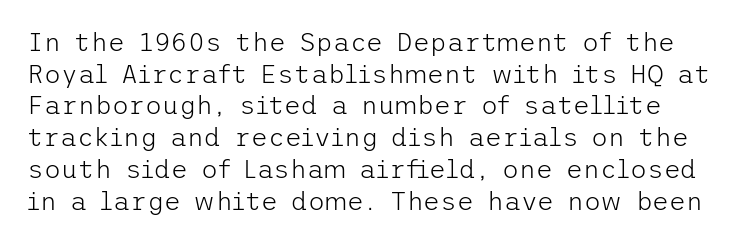
The image shows 26 px text type, upright; set line spacing 1.22x, normal letter spacing, not underlined.
